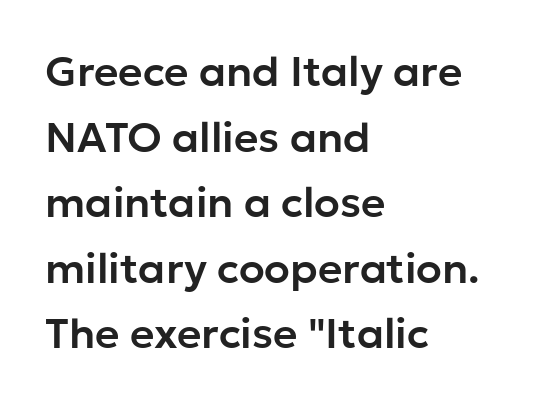
The image shows 42 px sans-serif type, upright; set left-aligned, normal line spacing (1.56x), normal letter spacing, not underlined; low stroke contrast and a medium x-height.
